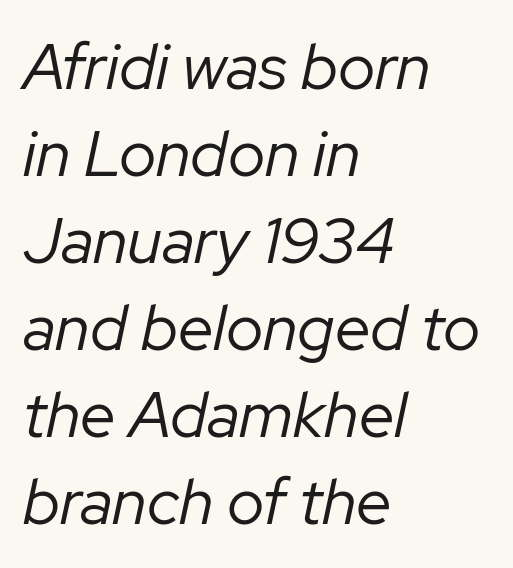
{"italic": "yes", "lean": "right", "slant_degrees": 12, "bold": "no", "weight": "regular", "width": "normal", "stroke_contrast": "low", "x_height": "medium", "monospaced": "no", "underline": "no", "align": "left", "line_spacing": "normal", "line_spacing_ratio": 1.36, "letter_spacing": "normal", "letter_spacing_em": 0.0, "glyph_px": 64}
